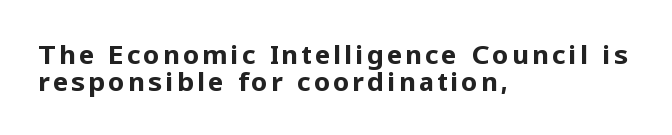
The image shows 26 px bold type, upright; set left-aligned, tight line spacing (1.02x), not underlined.
